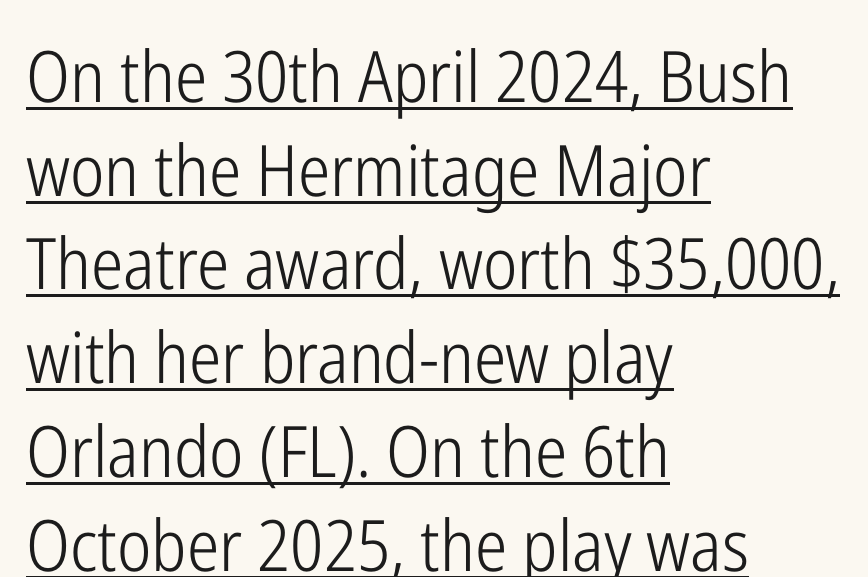
Is there much room between lines? A standard amount, neither cramped nor airy. Stems and bowls with no extra thickness — not bold. A typographer would call this underscored text. Where is the straight margin? On the left. The rendering keeps characters at their native spacing. Do the letters lean? They stand straight.
